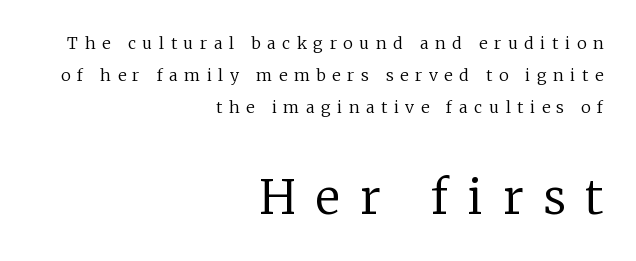
Q: Is the text bold? A: No.
Q: Is the text italic (slanted)? A: No, it is upright.
Q: Is the typeface a serif or a sans-serif typeface? A: Serif.
Q: Is the text underlined? A: No.
Q: How is the paragraph aligned? A: Right-aligned.
Q: Is the spacing between letters normal or unusually wide? A: Unusually wide.
Q: Is the spacing between lines tight, normal or loose? A: Loose.
Q: Which block of text is set in a larger size, the first (top) or the second (bottom)? A: The second (bottom) one.
Q: Width (condensed, normal, or wide)? A: Normal.
Q: Stroke contrast? A: Low.
Q: x-height? A: Medium.
Q: Monospaced? A: No.
